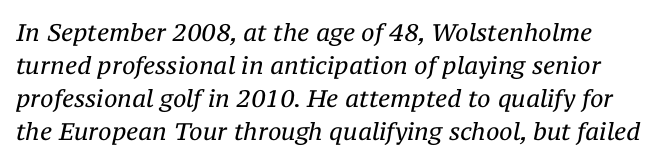
Q: Is the text bold? A: No.
Q: Is the text italic (slanted)? A: Yes, it leans right by about 12 degrees.
Q: Is the text underlined? A: No.
Q: Is the spacing between letters normal or unusually wide? A: Normal.
Q: Is the spacing between lines tight, normal or loose? A: Normal.
